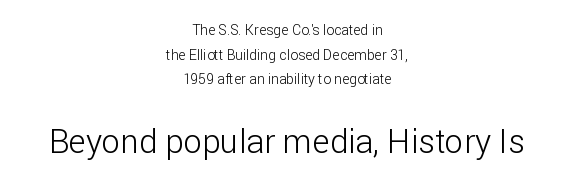
Q: Is the text bold? A: No.
Q: Is the text italic (slanted)? A: No, it is upright.
Q: Is the typeface a serif or a sans-serif typeface? A: Sans-serif.
Q: Is the text underlined? A: No.
Q: How is the paragraph aligned? A: Centered.
Q: Is the spacing between letters normal or unusually wide? A: Normal.
Q: Which block of text is set in a larger size, the first (top) or the second (bottom)? A: The second (bottom) one.
Q: Width (condensed, normal, or wide)? A: Normal.
Q: Stroke contrast? A: Low.
Q: x-height? A: Medium.
Q: Monospaced? A: No.
